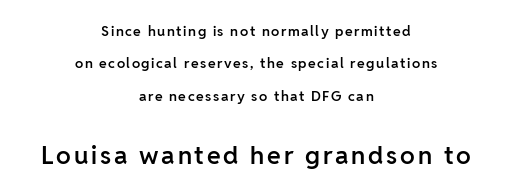
Q: Is the text bold? A: Semi-bold.
Q: Is the text italic (slanted)? A: No, it is upright.
Q: Is the text underlined? A: No.
Q: How is the paragraph aligned? A: Centered.
Q: Is the spacing between lines tight, normal or loose? A: Loose.
Q: Which block of text is set in a larger size, the first (top) or the second (bottom)? A: The second (bottom) one.
